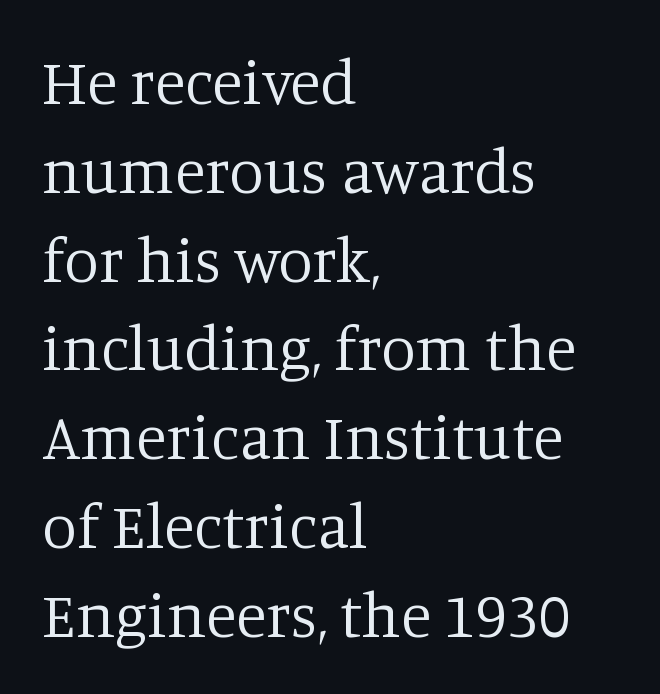
{"serif": "yes", "italic": "no", "bold": "no", "weight": "regular", "width": "normal", "stroke_contrast": "low", "x_height": "large", "monospaced": "no", "underline": "no", "align": "left", "line_spacing": "normal", "line_spacing_ratio": 1.41, "letter_spacing": "normal", "letter_spacing_em": 0.0, "glyph_px": 63}
